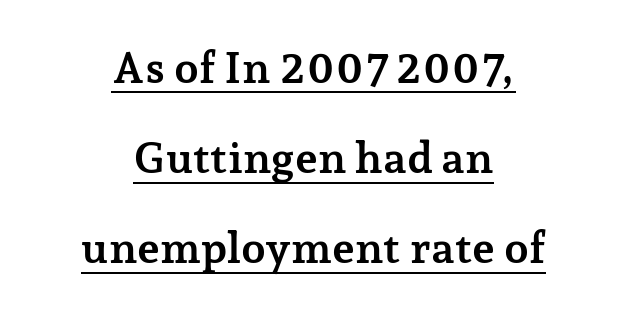
Character widths vary here, with narrow letters taking less room than wide ones. A serif font was chosen for this passage. Words appear dense and cohesive because spacing is normal. Style check: upright.
